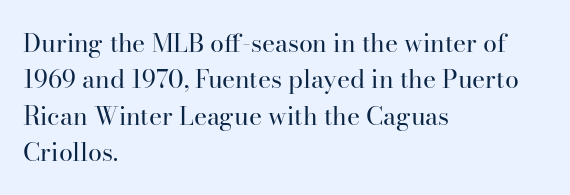
{"italic": "no", "bold": "no", "underline": "no", "align": "left", "line_spacing": "normal", "line_spacing_ratio": 1.46, "letter_spacing": "normal", "letter_spacing_em": 0.0, "glyph_px": 25}
